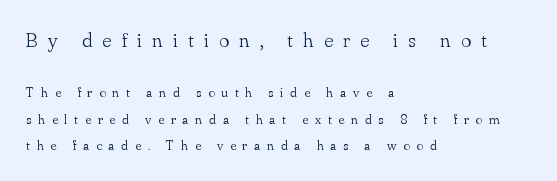
Q: Is the text bold? A: No.
Q: Is the text italic (slanted)? A: No, it is upright.
Q: Is the text underlined? A: No.
Q: How is the paragraph aligned? A: Left-aligned.
Q: Is the spacing between letters normal or unusually wide? A: Unusually wide.
Q: Is the spacing between lines tight, normal or loose? A: Loose.
Q: Which block of text is set in a larger size, the first (top) or the second (bottom)? A: The first (top) one.
